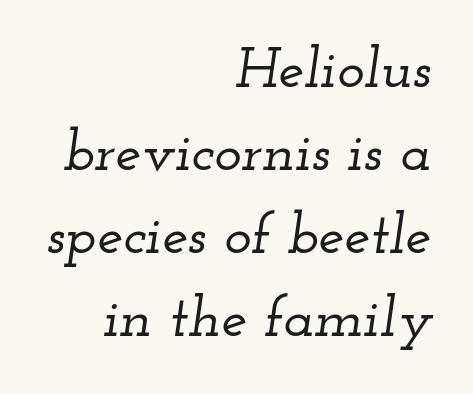
{"serif": "yes", "italic": "yes", "lean": "right", "slant_degrees": 12, "width": "wide", "stroke_contrast": "low", "x_height": "small", "monospaced": "no", "underline": "no", "align": "right", "line_spacing": "normal", "line_spacing_ratio": 1.43, "letter_spacing": "normal", "letter_spacing_em": 0.0, "glyph_px": 58}
